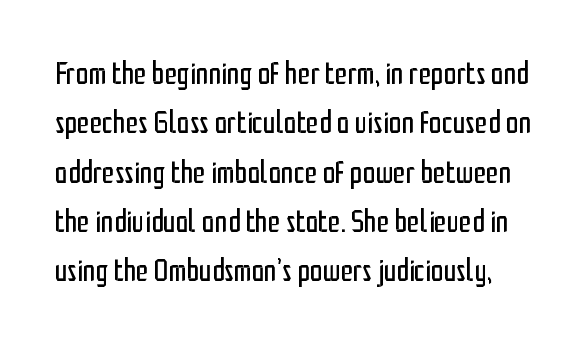
Q: Is the text bold? A: No.
Q: Is the text italic (slanted)? A: No, it is upright.
Q: Is the typeface a serif or a sans-serif typeface? A: Sans-serif.
Q: Is the text underlined? A: No.
Q: Is the spacing between letters normal or unusually wide? A: Normal.
Q: Is the spacing between lines tight, normal or loose? A: Normal.
Q: Width (condensed, normal, or wide)? A: Condensed.
Q: Stroke contrast? A: Low.
Q: x-height? A: Medium.
Q: Monospaced? A: No.
